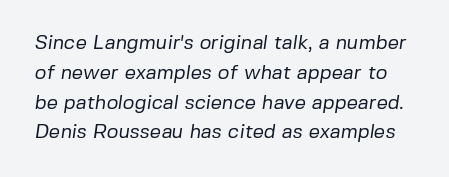
The image shows 20 px text type; set normal line spacing (1.49x), normal letter spacing, not underlined.
